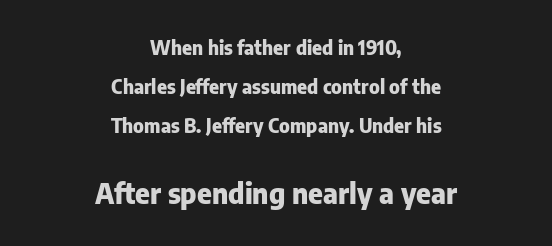
{"serif": "no", "italic": "no", "bold": "yes", "weight": "heavy", "width": "normal", "stroke_contrast": "low", "x_height": "medium", "monospaced": "no", "underline": "no", "align": "center", "line_spacing": "loose", "line_spacing_ratio": 2.06, "letter_spacing": "normal", "letter_spacing_em": 0.0, "larger_block": "second", "size_ratio": 1.47, "glyph_px": 28}
